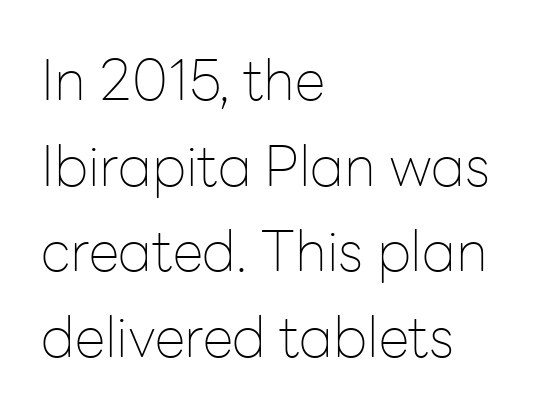
{"serif": "no", "italic": "no", "bold": "no", "weight": "thin", "width": "normal", "stroke_contrast": "low", "x_height": "medium", "monospaced": "no", "underline": "no", "align": "left", "line_spacing": "normal", "line_spacing_ratio": 1.53, "letter_spacing": "normal", "letter_spacing_em": 0.0, "glyph_px": 56}
